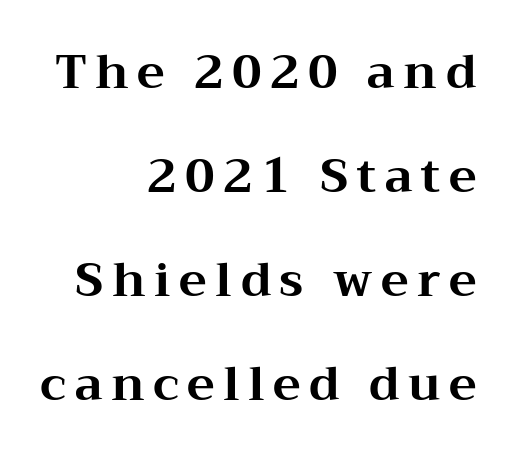
Underline: absent. Emphasis by weight is at full strength: bold. Honestly, the rows look like they've been pulled way apart. Which margin do the lines hug? The right one — the left edge is uneven.
